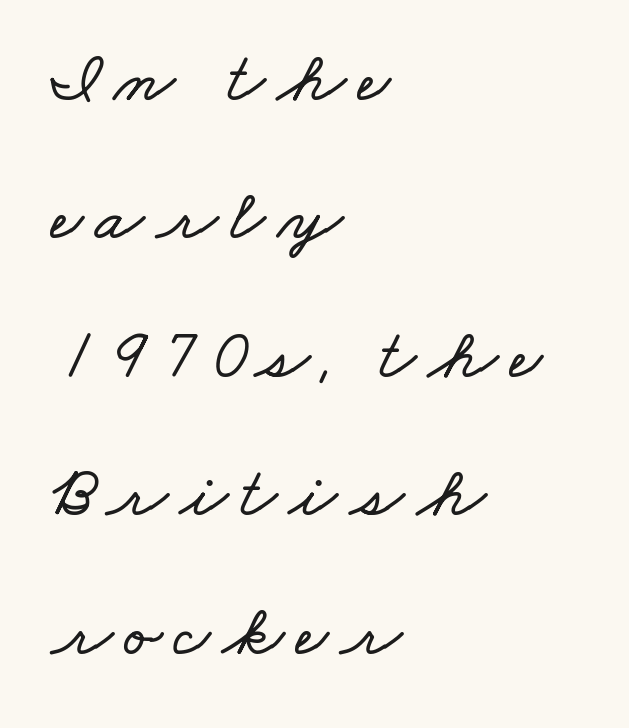
Q: Is the text underlined? A: No.
Q: How is the paragraph aligned? A: Left-aligned.
Q: Is the spacing between lines tight, normal or loose? A: Loose.
Q: Width (condensed, normal, or wide)? A: Wide.
Q: Stroke contrast? A: Low.
Q: x-height? A: Small.
Q: Monospaced? A: No.
